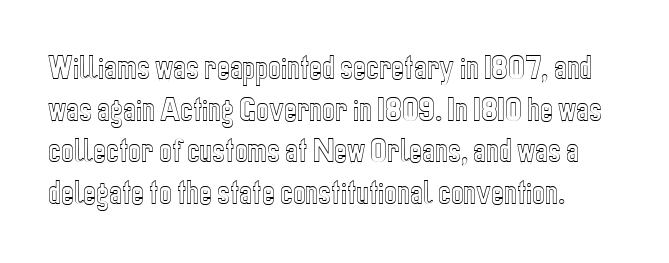
{"italic": "no", "underline": "no", "line_spacing": "normal", "line_spacing_ratio": 1.54, "letter_spacing": "normal", "letter_spacing_em": 0.0, "glyph_px": 27}
